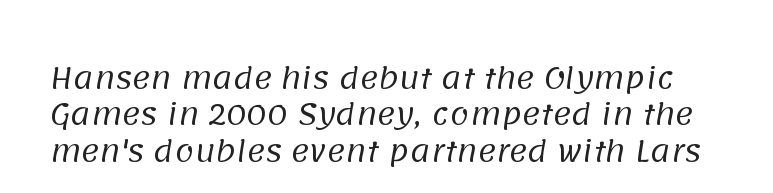
{"serif": "no", "bold": "no", "weight": "regular", "width": "normal", "stroke_contrast": "low", "x_height": "large", "monospaced": "no", "underline": "no", "line_spacing": "normal", "line_spacing_ratio": 1.3, "letter_spacing": "normal", "letter_spacing_em": 0.0, "glyph_px": 28}
